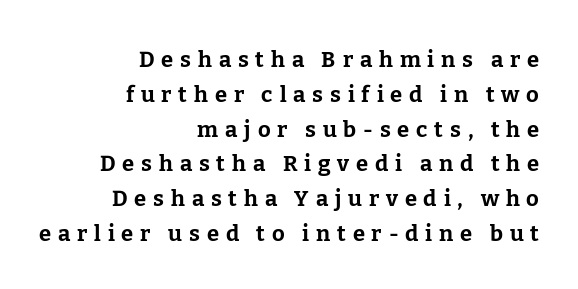
The letters are bold, with thick, heavy strokes. Which margin do the lines hug? The right one — the left edge is uneven. Do the letters lean? They stand straight. Students, note that the glyphs here are deliberately spaced far apart.
